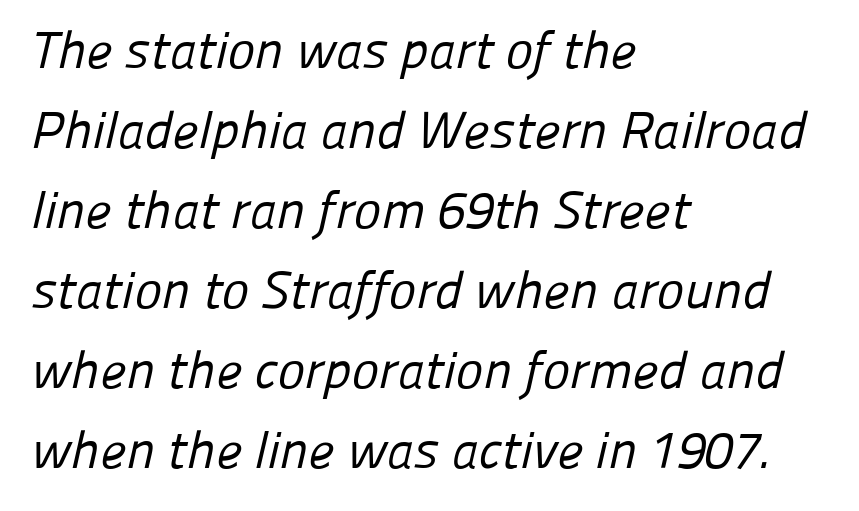
{"serif": "no", "bold": "no", "weight": "regular", "width": "normal", "stroke_contrast": "low", "x_height": "medium", "monospaced": "no", "underline": "no", "align": "left", "line_spacing": "normal", "line_spacing_ratio": 1.54, "letter_spacing": "normal", "letter_spacing_em": 0.0, "glyph_px": 52}
